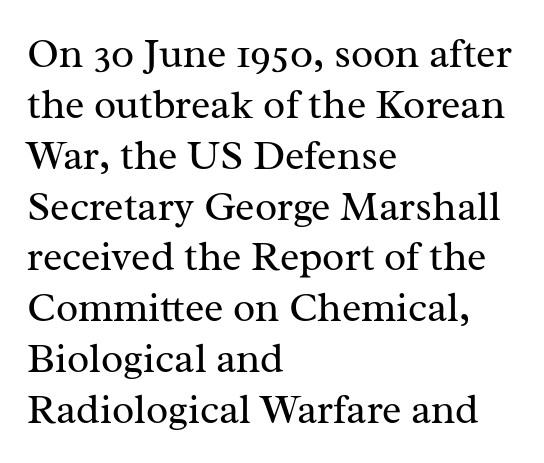
The image shows 41 px regular-weight serif type, upright; set left-aligned, line spacing 1.24x, normal letter spacing, not underlined; medium stroke contrast and a medium x-height.
